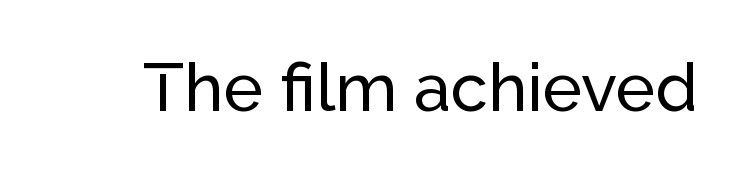
Q: Is the text italic (slanted)? A: No, it is upright.
Q: Is the typeface a serif or a sans-serif typeface? A: Sans-serif.
Q: Is the text underlined? A: No.
Q: Is the spacing between letters normal or unusually wide? A: Normal.
Q: Width (condensed, normal, or wide)? A: Normal.
Q: Stroke contrast? A: Low.
Q: x-height? A: Medium.
Q: Monospaced? A: No.
